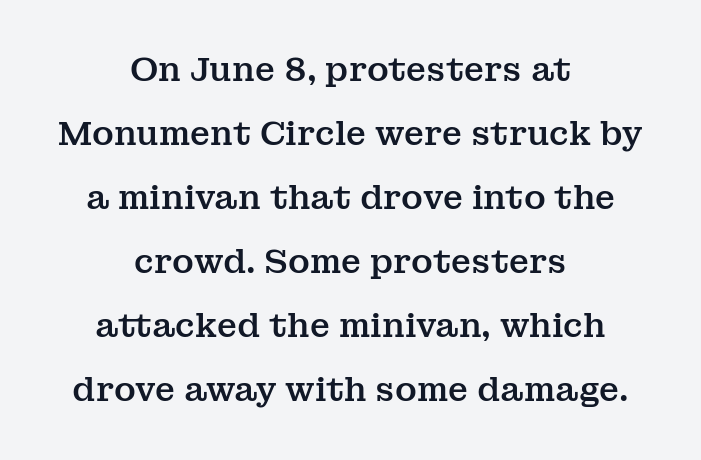
The image shows 33 px serif type, upright; set centered, loose line spacing (1.94x), normal letter spacing, not underlined; medium stroke contrast and a medium x-height.
